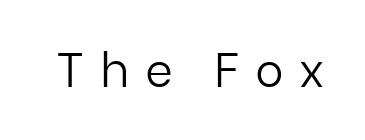
Looks like regular typesetting: each glyph gets only the width it needs. On a weight scale, this lands at 450 or below. Inter-character spacing is expanded well beyond the font's built-in metrics. Ascenders rise straight up at ninety degrees.
